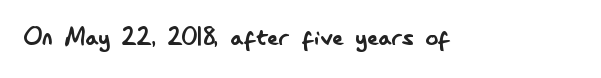
Each letter's strokes conclude bluntly, with no projecting serifs. No extra tracking has been applied to these lines. Do the characters align in a grid? No, the font is proportional. Every stem runs plumb, perpendicular to the baseline.
